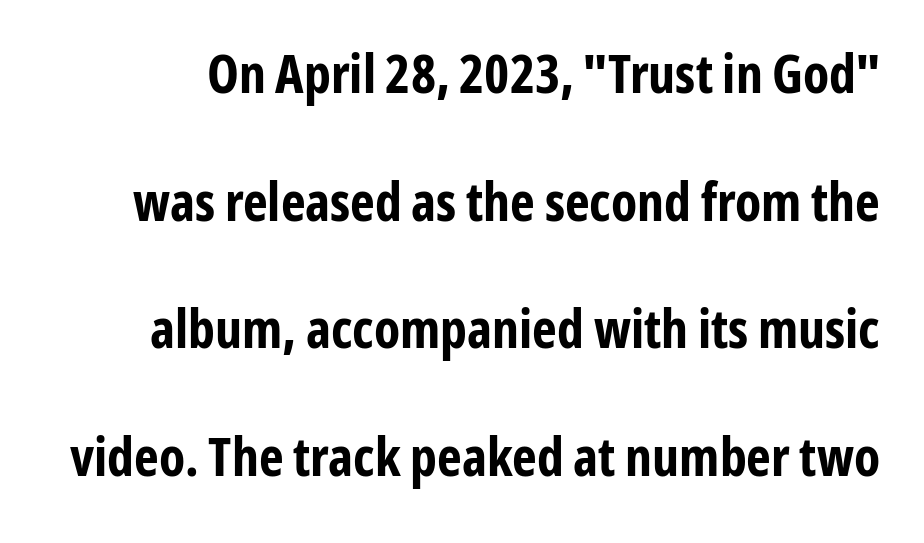
{"serif": "no", "italic": "no", "bold": "yes", "weight": "bold", "width": "condensed", "stroke_contrast": "low", "x_height": "medium", "monospaced": "no", "underline": "no", "line_spacing": "loose", "line_spacing_ratio": 2.41, "letter_spacing": "normal", "letter_spacing_em": 0.0, "glyph_px": 53}
